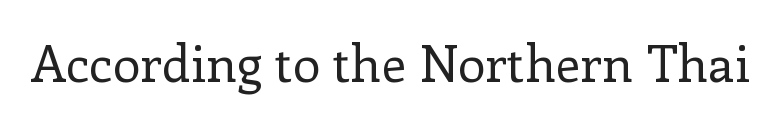
Q: Is the text bold? A: No.
Q: Is the text italic (slanted)? A: No, it is upright.
Q: Is the typeface a serif or a sans-serif typeface? A: Serif.
Q: Is the text underlined? A: No.
Q: Is the spacing between letters normal or unusually wide? A: Normal.
Q: Width (condensed, normal, or wide)? A: Normal.
Q: Stroke contrast? A: Low.
Q: x-height? A: Medium.
Q: Monospaced? A: No.
